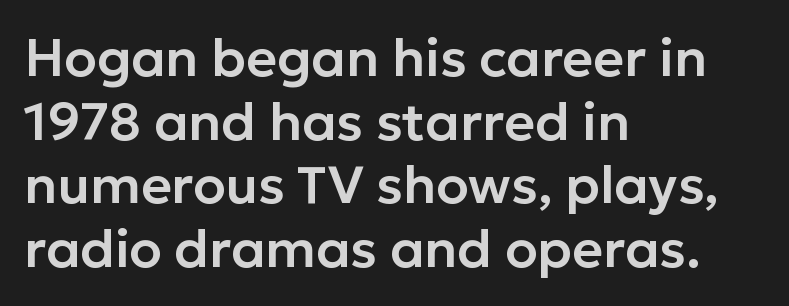
{"serif": "no", "italic": "no", "width": "normal", "stroke_contrast": "low", "x_height": "medium", "monospaced": "no", "underline": "no", "align": "left", "line_spacing_ratio": 1.2, "letter_spacing": "normal", "letter_spacing_em": 0.0, "glyph_px": 53}
